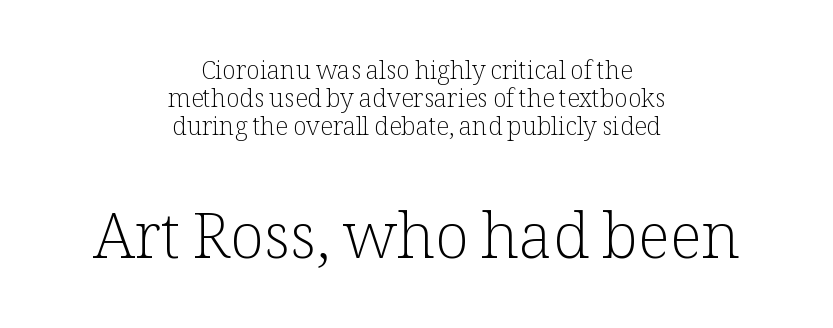
{"serif": "yes", "italic": "no", "bold": "no", "weight": "light", "width": "normal", "stroke_contrast": "low", "x_height": "medium", "monospaced": "no", "underline": "no", "align": "center", "line_spacing": "tight", "line_spacing_ratio": 1.13, "letter_spacing": "normal", "letter_spacing_em": 0.0, "larger_block": "second", "size_ratio": 2.52, "glyph_px": 63}
